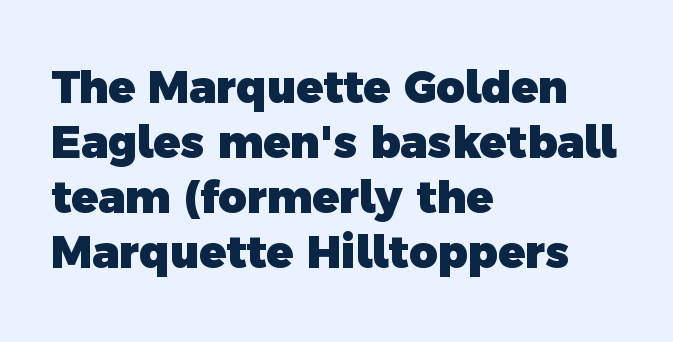
The rendering keeps characters at their native spacing. Left-aligned paragraph, ragged on the right. The block of text has a typical density, with ordinary space between rows. The font family rendered here belongs to the sans-serif group.
